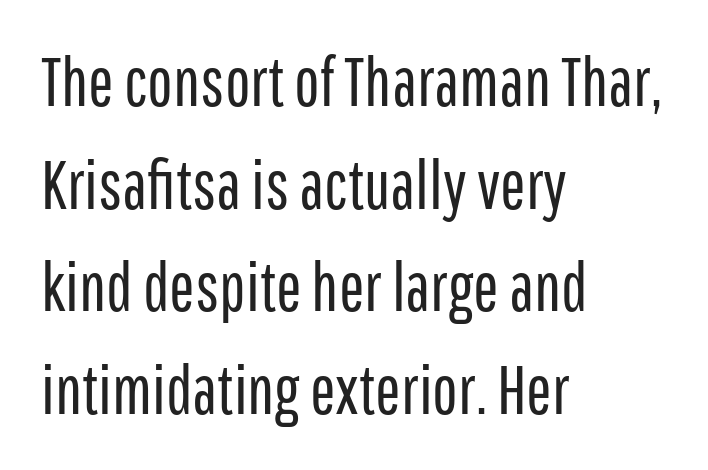
The image shows 68 px regular-weight, condensed sans-serif type, upright; set left-aligned, normal line spacing (1.51x), normal letter spacing, not underlined; low stroke contrast and a medium x-height.
